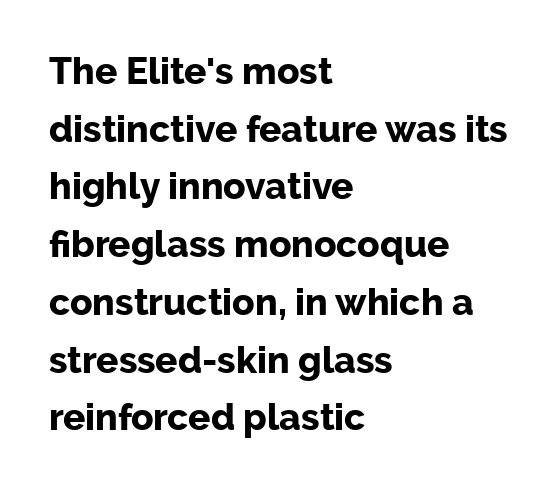
The image shows 37 px bold sans-serif type, upright; set left-aligned, normal line spacing (1.56x), normal letter spacing, not underlined; low stroke contrast and a medium x-height.
